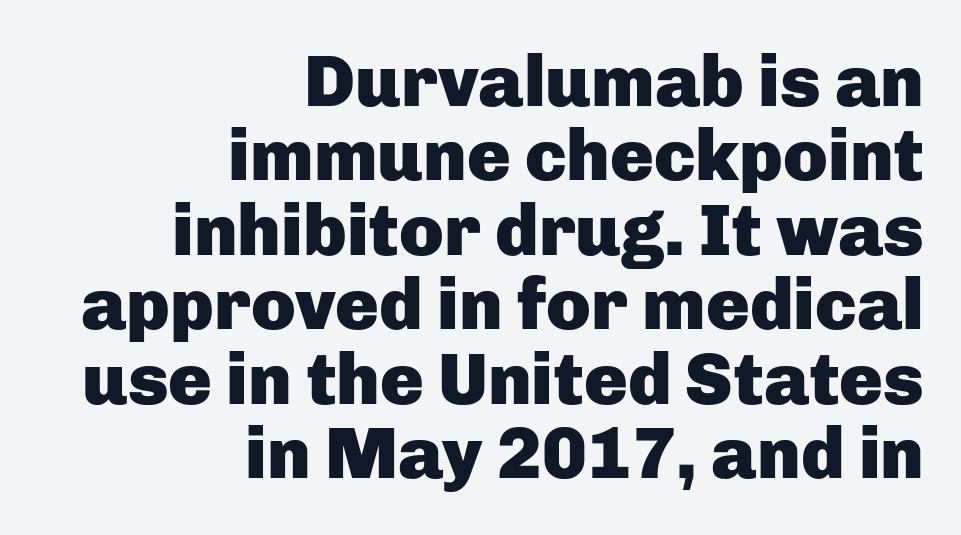
In terms of posture, this sample is upright. Reading down the block, your eye finds every line finishing at a fixed right position. Tightly led — the rows are bunched. I'd describe the lettering as bold — thick and assertive.
